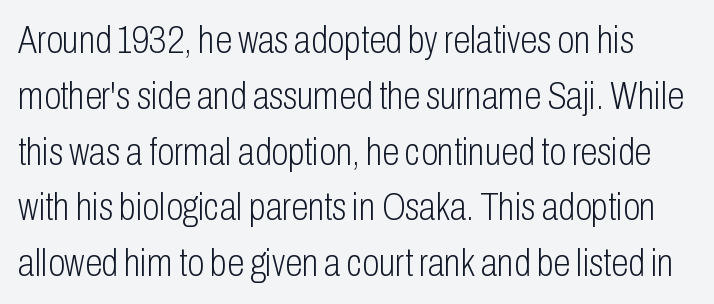
{"serif": "no", "italic": "no", "bold": "no", "weight": "light", "width": "condensed", "stroke_contrast": "low", "x_height": "medium", "monospaced": "no", "underline": "no", "line_spacing": "normal", "line_spacing_ratio": 1.43, "letter_spacing": "normal", "letter_spacing_em": 0.0, "glyph_px": 39}
